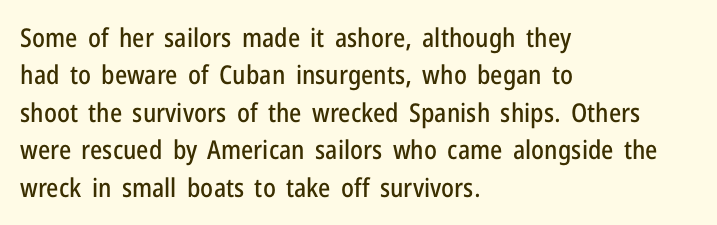
{"italic": "no", "underline": "no", "align": "left", "line_spacing": "normal", "line_spacing_ratio": 1.44, "letter_spacing": "normal", "letter_spacing_em": 0.0, "glyph_px": 26}
